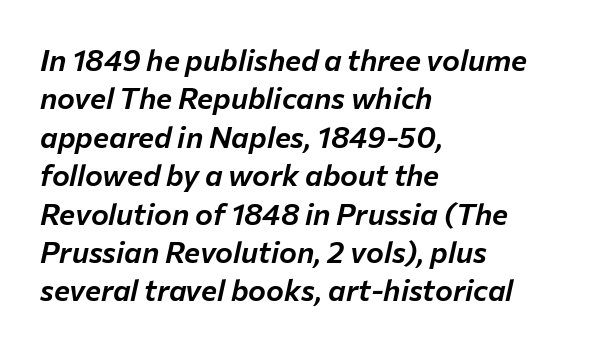
Caption: standard tracking, unaltered. The lines sit at an ordinary, default distance from one another. The compositor pushed each line to the left boundary. The baseline area is clear. Compared with ordinary roman type, these characters are visibly tilted. Do the characters align in a grid? No, the font is proportional.
